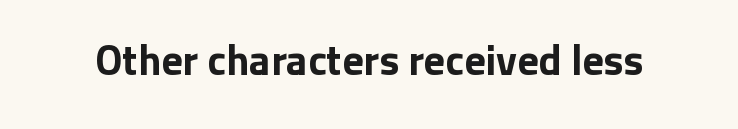
Q: Is the text bold? A: Yes.
Q: Is the text italic (slanted)? A: No, it is upright.
Q: Is the typeface a serif or a sans-serif typeface? A: Sans-serif.
Q: Is the text underlined? A: No.
Q: Is the spacing between letters normal or unusually wide? A: Normal.
Q: Width (condensed, normal, or wide)? A: Normal.
Q: Stroke contrast? A: Low.
Q: x-height? A: Medium.
Q: Monospaced? A: No.
